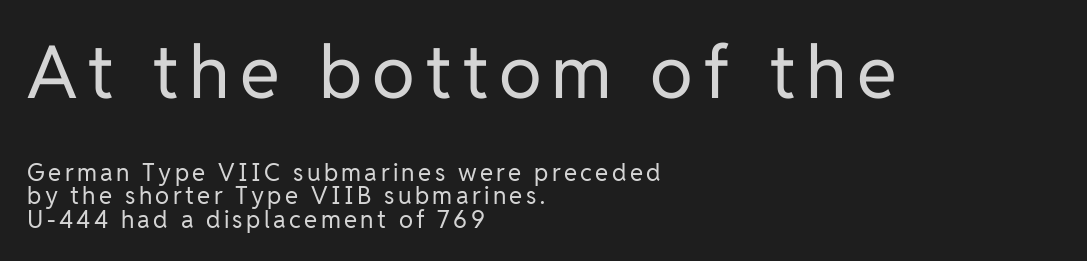
The image shows 73 px regular-weight sans-serif type, upright; set left-aligned, tight line spacing (0.98x), not underlined; the first (top) block is 3.04x larger; low stroke contrast and a medium x-height.
